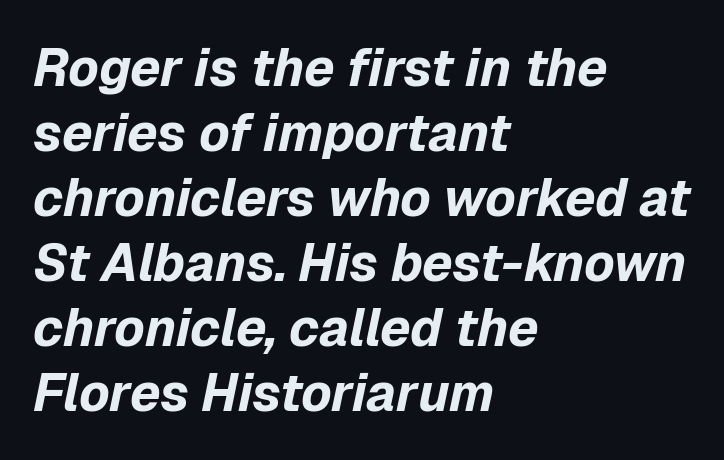
{"italic": "yes", "lean": "right", "slant_degrees": 12, "bold": "yes", "weight": "bold", "width": "normal", "stroke_contrast": "low", "x_height": "medium", "monospaced": "no", "underline": "no", "align": "left", "line_spacing": "normal", "line_spacing_ratio": 1.25, "letter_spacing": "normal", "letter_spacing_em": 0.0, "glyph_px": 52}
